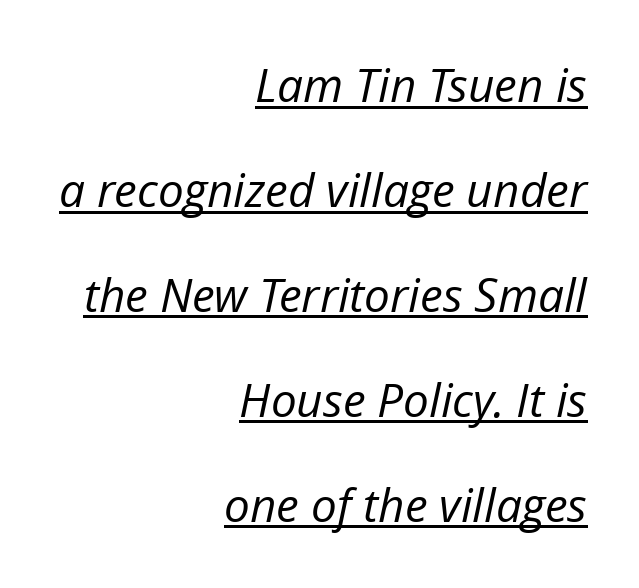
Q: Is the text bold? A: No.
Q: Is the text italic (slanted)? A: Yes, it leans right by about 12 degrees.
Q: Is the text underlined? A: Yes.
Q: How is the paragraph aligned? A: Right-aligned.
Q: Is the spacing between letters normal or unusually wide? A: Normal.
Q: Is the spacing between lines tight, normal or loose? A: Loose.
Q: Width (condensed, normal, or wide)? A: Normal.
Q: Stroke contrast? A: Low.
Q: x-height? A: Medium.
Q: Monospaced? A: No.
